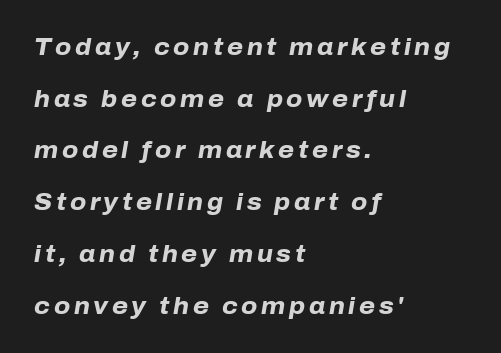
Q: Is the text bold? A: Yes.
Q: Is the text italic (slanted)? A: Yes, it leans right by about 10 degrees.
Q: Is the text underlined? A: No.
Q: How is the paragraph aligned? A: Left-aligned.
Q: Is the spacing between lines tight, normal or loose? A: Loose.
